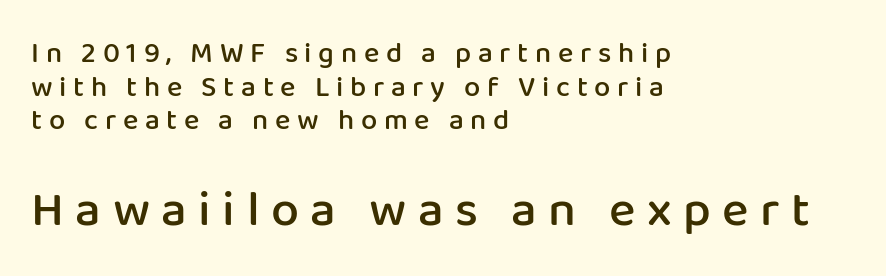
{"serif": "no", "italic": "no", "bold": "semi", "weight": "semibold", "width": "normal", "stroke_contrast": "low", "x_height": "medium", "monospaced": "no", "underline": "no", "align": "left", "line_spacing_ratio": 1.16, "letter_spacing": "wide", "letter_spacing_em": 0.23, "larger_block": "second", "size_ratio": 1.72, "glyph_px": 50}
